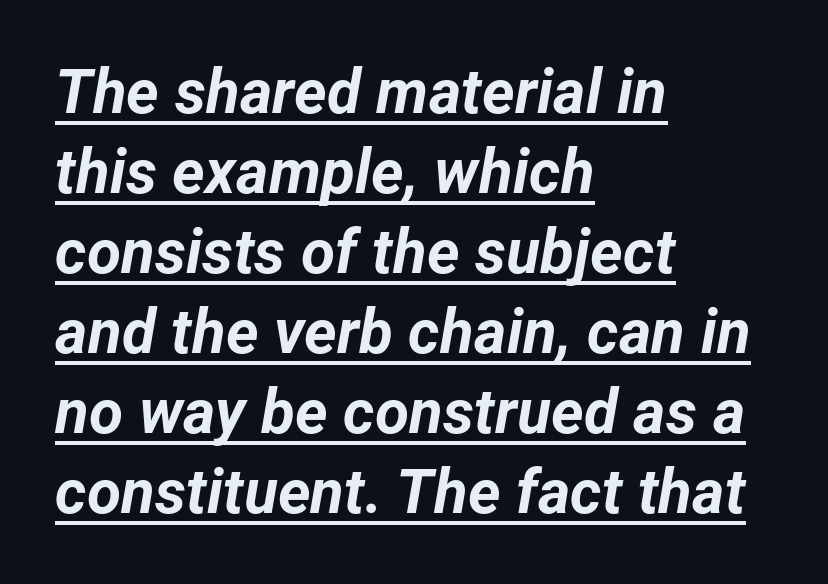
{"italic": "yes", "lean": "right", "slant_degrees": 12, "bold": "yes", "weight": "bold", "width": "normal", "stroke_contrast": "low", "x_height": "medium", "monospaced": "no", "underline": "yes", "align": "left", "line_spacing": "normal", "line_spacing_ratio": 1.29, "letter_spacing": "normal", "letter_spacing_em": 0.0, "glyph_px": 62}
